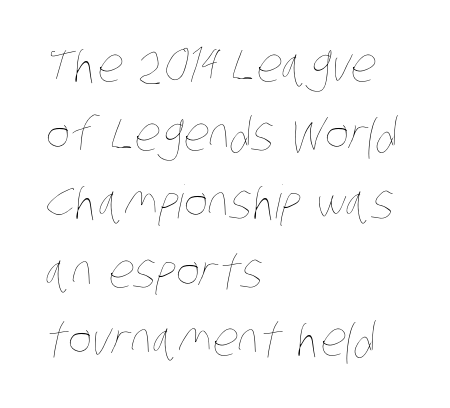
The image shows 46 px thin, condensed type; set left-aligned, normal line spacing (1.49x), normal letter spacing, not underlined; low stroke contrast and a large x-height.
